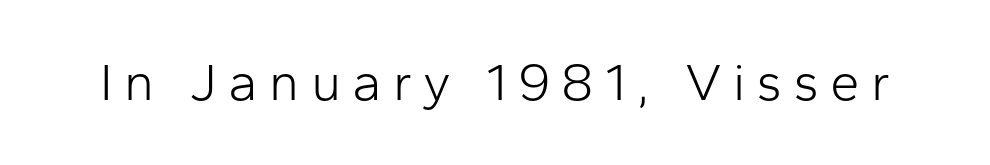
Q: Is the text bold? A: No.
Q: Is the text italic (slanted)? A: No, it is upright.
Q: Is the typeface a serif or a sans-serif typeface? A: Sans-serif.
Q: Is the text underlined? A: No.
Q: Is the spacing between letters normal or unusually wide? A: Unusually wide.
Q: Width (condensed, normal, or wide)? A: Normal.
Q: Stroke contrast? A: Low.
Q: x-height? A: Medium.
Q: Monospaced? A: No.
